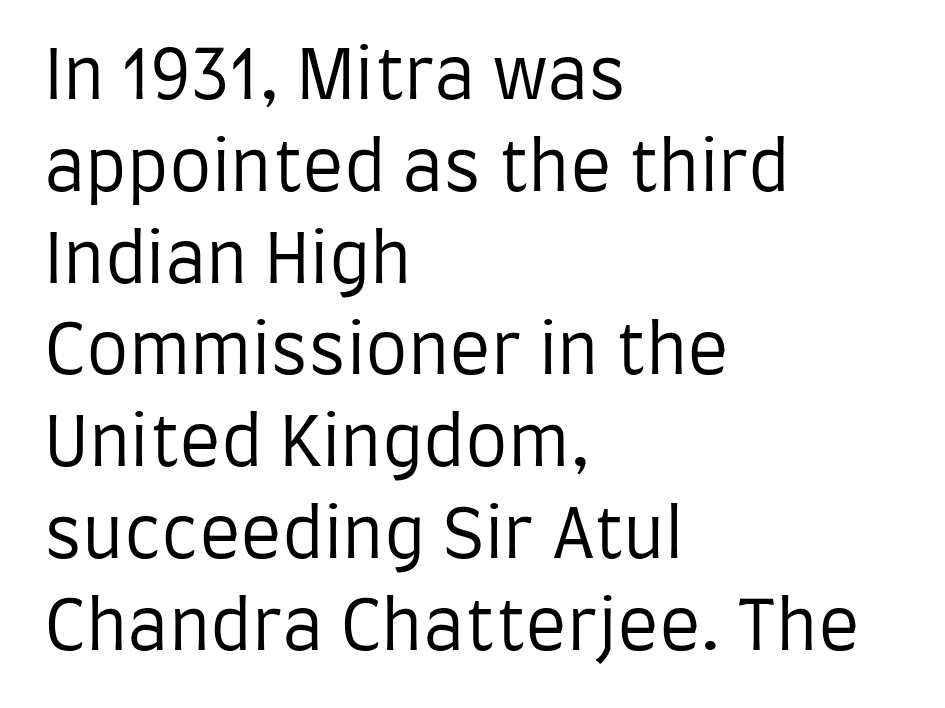
Q: Is the text bold? A: No.
Q: Is the text italic (slanted)? A: No, it is upright.
Q: Is the typeface a serif or a sans-serif typeface? A: Sans-serif.
Q: Is the text underlined? A: No.
Q: How is the paragraph aligned? A: Left-aligned.
Q: Is the spacing between letters normal or unusually wide? A: Normal.
Q: Is the spacing between lines tight, normal or loose? A: Normal.
Q: Width (condensed, normal, or wide)? A: Condensed.
Q: Stroke contrast? A: Low.
Q: x-height? A: Large.
Q: Monospaced? A: No.
